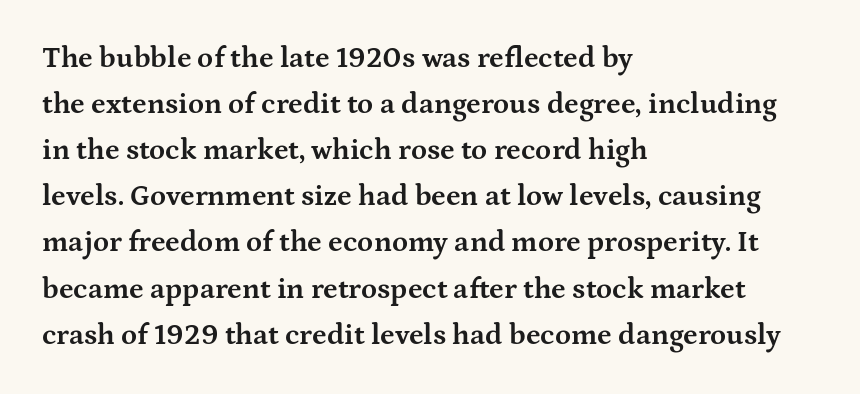
{"serif": "yes", "italic": "no", "bold": "yes", "weight": "bold", "width": "wide", "stroke_contrast": "medium", "x_height": "medium", "monospaced": "no", "underline": "no", "align": "left", "line_spacing": "normal", "line_spacing_ratio": 1.59, "letter_spacing": "normal", "letter_spacing_em": 0.0, "glyph_px": 29}
